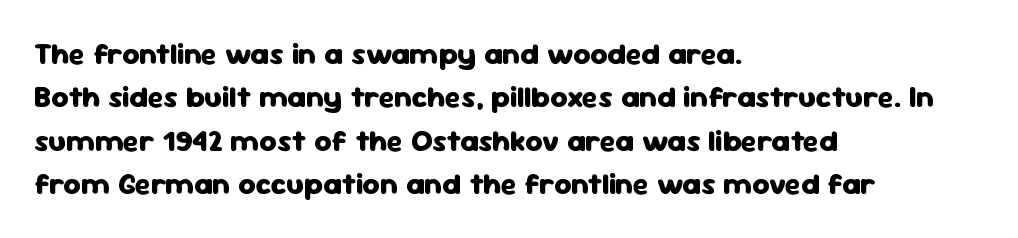
Q: Is the text bold? A: Yes.
Q: Is the text italic (slanted)? A: No, it is upright.
Q: Is the typeface a serif or a sans-serif typeface? A: Sans-serif.
Q: Is the text underlined? A: No.
Q: How is the paragraph aligned? A: Left-aligned.
Q: Is the spacing between letters normal or unusually wide? A: Normal.
Q: Is the spacing between lines tight, normal or loose? A: Normal.
Q: Width (condensed, normal, or wide)? A: Normal.
Q: Stroke contrast? A: Low.
Q: x-height? A: Medium.
Q: Monospaced? A: No.
